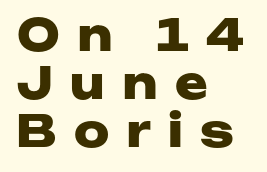
{"serif": "no", "italic": "no", "bold": "yes", "weight": "heavy", "width": "wide", "stroke_contrast": "low", "x_height": "medium", "monospaced": "no", "underline": "no", "align": "left", "line_spacing": "tight", "line_spacing_ratio": 1.09, "letter_spacing": "wide", "letter_spacing_em": 0.39, "glyph_px": 44}
